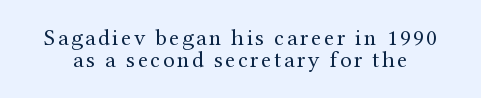
Does the lettering tilt? It doesn't — this is upright. Nobody drew a line under any word here. Counters stay open thanks to moderate or lighter strokes. Reading down the column, the eye jumps only a short way to each next line.
